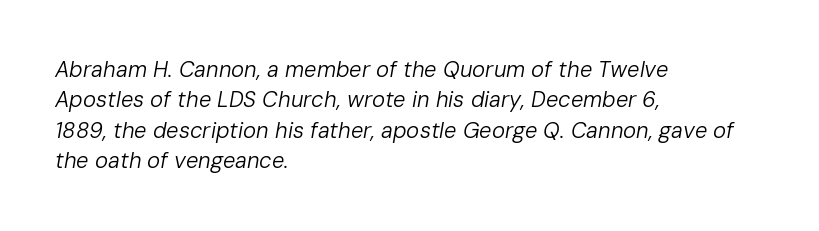
Q: Is the text bold? A: No.
Q: Is the text italic (slanted)? A: Yes, it leans right by about 10 degrees.
Q: Is the text underlined? A: No.
Q: How is the paragraph aligned? A: Left-aligned.
Q: Is the spacing between letters normal or unusually wide? A: Normal.
Q: Is the spacing between lines tight, normal or loose? A: Normal.
